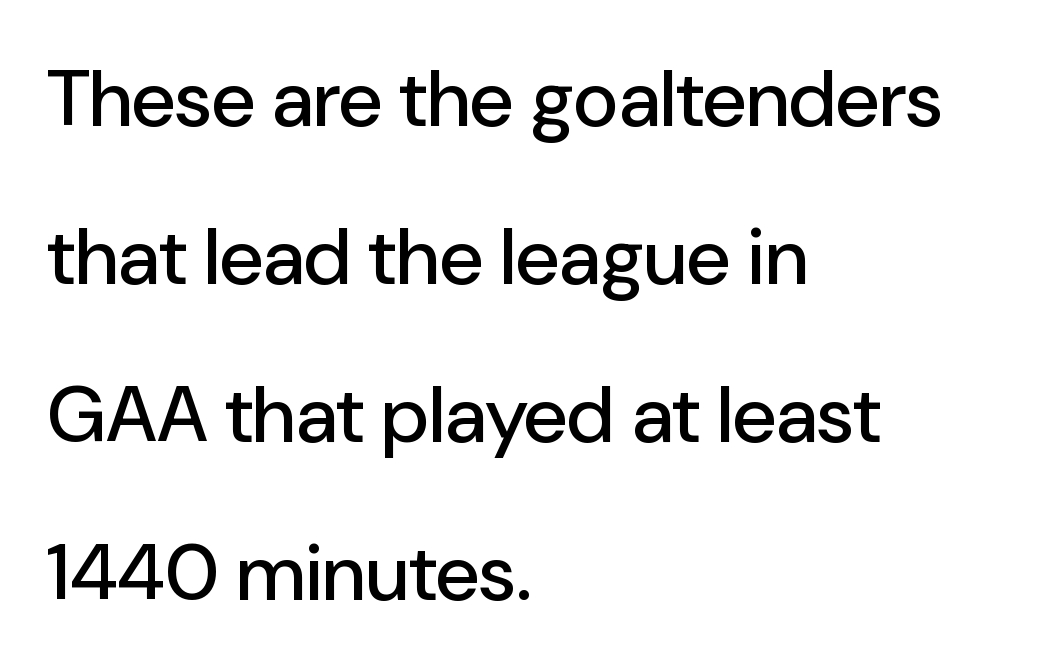
{"serif": "no", "italic": "no", "width": "normal", "stroke_contrast": "low", "x_height": "medium", "monospaced": "no", "underline": "no", "align": "left", "line_spacing": "loose", "line_spacing_ratio": 2.0, "letter_spacing": "normal", "letter_spacing_em": 0.0, "glyph_px": 79}
